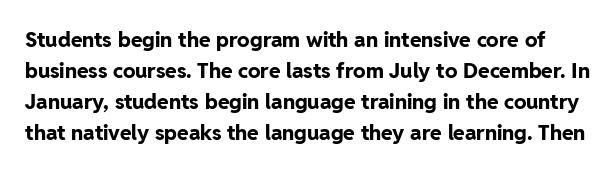
Q: Is the text bold? A: Yes.
Q: Is the text italic (slanted)? A: No, it is upright.
Q: Is the text underlined? A: No.
Q: Is the spacing between letters normal or unusually wide? A: Normal.
Q: Is the spacing between lines tight, normal or loose? A: Normal.
